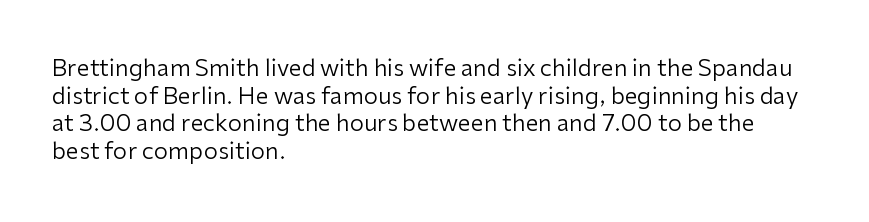
Q: Is the text bold? A: No.
Q: Is the text italic (slanted)? A: No, it is upright.
Q: Is the text underlined? A: No.
Q: How is the paragraph aligned? A: Left-aligned.
Q: Is the spacing between letters normal or unusually wide? A: Normal.
